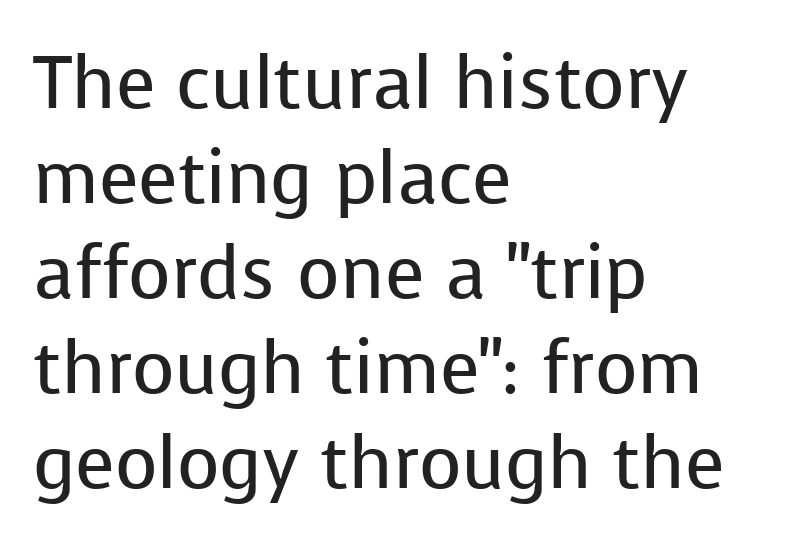
Q: Is the text bold? A: No.
Q: Is the text italic (slanted)? A: No, it is upright.
Q: Is the typeface a serif or a sans-serif typeface? A: Sans-serif.
Q: Is the text underlined? A: No.
Q: How is the paragraph aligned? A: Left-aligned.
Q: Is the spacing between letters normal or unusually wide? A: Normal.
Q: Is the spacing between lines tight, normal or loose? A: Normal.
Q: Width (condensed, normal, or wide)? A: Normal.
Q: Stroke contrast? A: Low.
Q: x-height? A: Medium.
Q: Monospaced? A: No.
